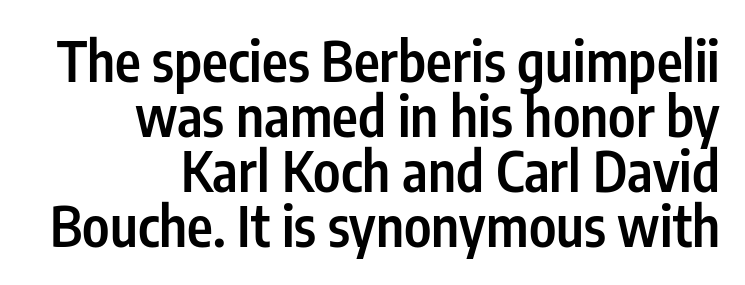
Q: Is the text bold? A: Semi-bold.
Q: Is the text italic (slanted)? A: No, it is upright.
Q: Is the typeface a serif or a sans-serif typeface? A: Sans-serif.
Q: Is the text underlined? A: No.
Q: How is the paragraph aligned? A: Right-aligned.
Q: Is the spacing between letters normal or unusually wide? A: Normal.
Q: Is the spacing between lines tight, normal or loose? A: Tight.
Q: Width (condensed, normal, or wide)? A: Condensed.
Q: Stroke contrast? A: Low.
Q: x-height? A: Medium.
Q: Monospaced? A: No.
